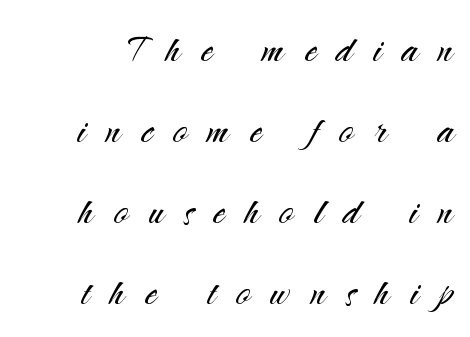
The image shows 47 px light sans-serif type; set line spacing 1.72x, unusually wide letter spacing (+0.44 em), not underlined; medium stroke contrast and a small x-height.
